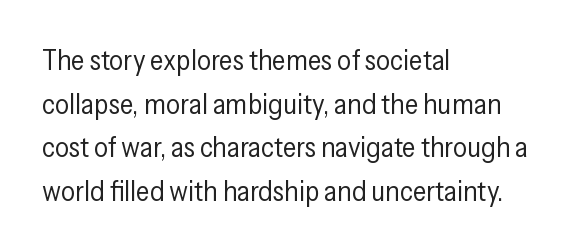
The image shows 28 px regular-weight, condensed sans-serif type, upright; set left-aligned, normal line spacing (1.56x), normal letter spacing, not underlined; low stroke contrast and a medium x-height.
